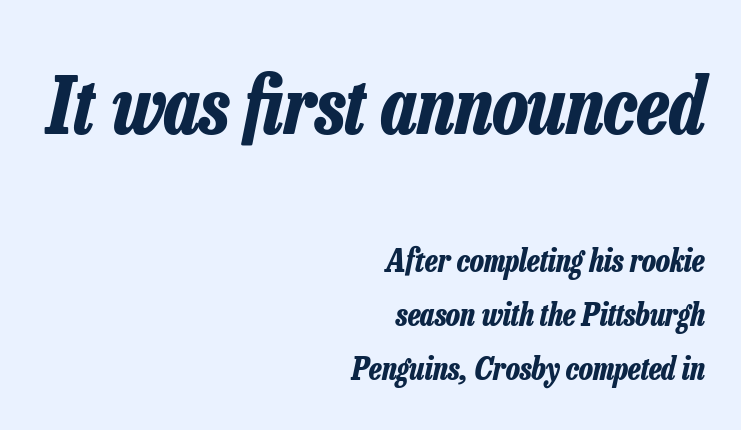
The image shows 78 px bold, condensed type, italic (leaning right); set right-aligned, line spacing 1.73x, normal letter spacing, not underlined; the first (top) block is 2.52x larger; low stroke contrast and a medium x-height.
